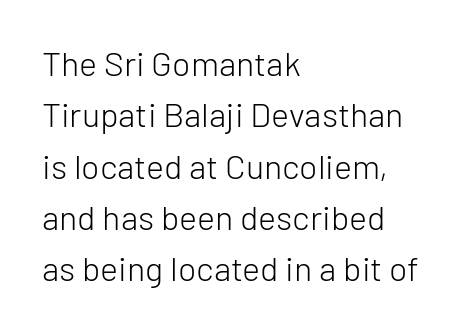
How would I describe the line gaps? Plain and ordinary. Words float on clear page, feet unadorned. On a weight scale, this lands at 450 or below. The rag falls on the right side of this text block. Serif or sans? Sans — the stroke terminals are bare. Tracking here is standard; glyphs follow each other at the usual distance.
